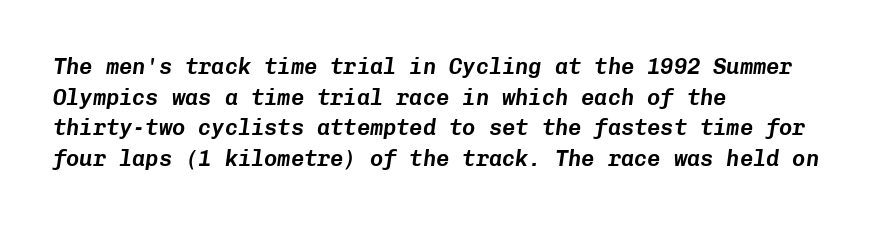
The image shows 22 px text type, italic (leaning right); set left-aligned, normal line spacing (1.39x), normal letter spacing, not underlined.
